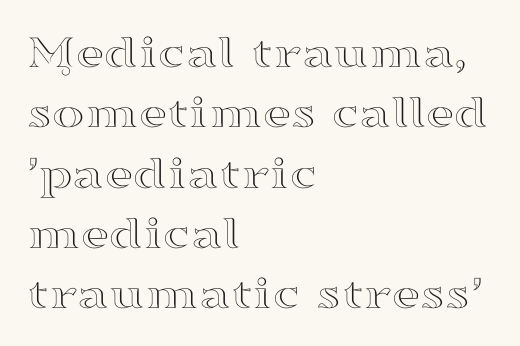
Words appear dense and cohesive because spacing is normal. The area under the type is left untouched. Do the letters lean? They stand straight. Typographically, this falls in the serif category.
